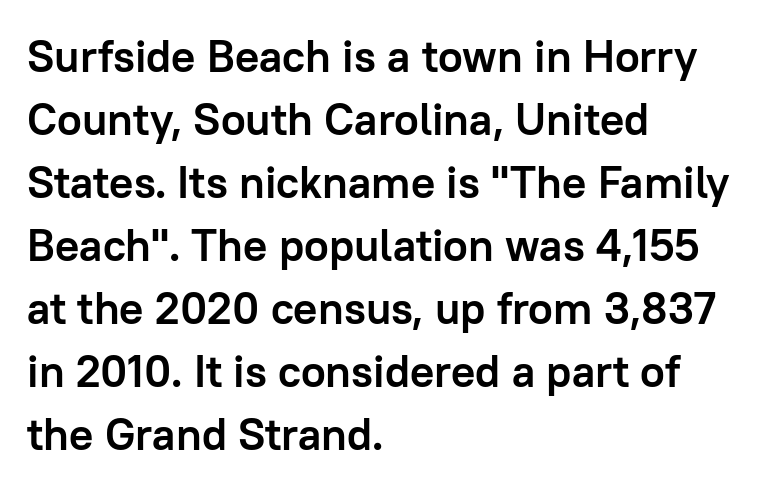
Check the space under the baseline: it is left empty. The face used here is proportionally spaced, like ordinary book or web type. Which margin do the lines hug? The left one — the right edge is uneven. Ascenders rise straight up at ninety degrees. Inter-character spacing is left at the font's built-in metrics. You'd pick this weight for a headline — it's a proper bold.
